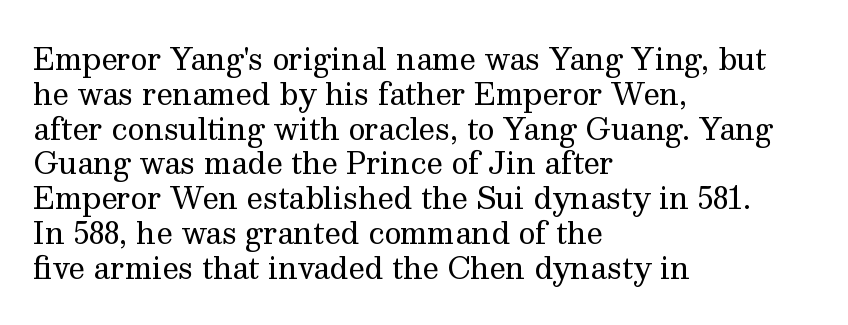
A typesetter would label this face a serif. The string is rendered with underlining switched off. Is the stroke heavy? The answer is a plain regular-or-lighter. The typesetter chose a ragged-right arrangement here. There is no visible air inserted between adjacent glyphs. This is the regular roman posture of the typeface.
